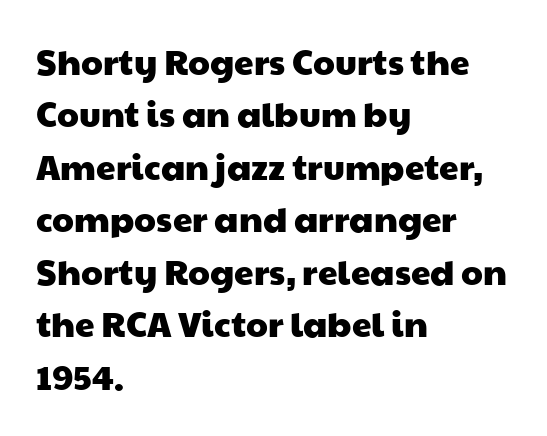
Q: Is the typeface a serif or a sans-serif typeface? A: Sans-serif.
Q: Is the text underlined? A: No.
Q: How is the paragraph aligned? A: Left-aligned.
Q: Is the spacing between letters normal or unusually wide? A: Normal.
Q: Is the spacing between lines tight, normal or loose? A: Normal.
Q: Width (condensed, normal, or wide)? A: Wide.
Q: Stroke contrast? A: Low.
Q: x-height? A: Medium.
Q: Monospaced? A: No.
